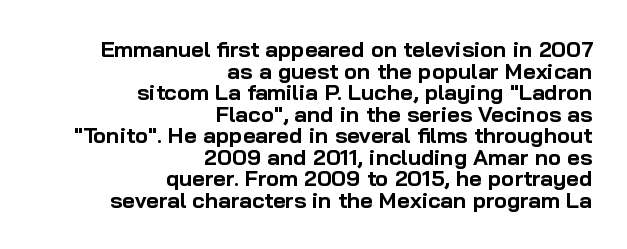
Q: Is the text bold? A: Yes.
Q: Is the text italic (slanted)? A: No, it is upright.
Q: Is the text underlined? A: No.
Q: How is the paragraph aligned? A: Right-aligned.
Q: Is the spacing between letters normal or unusually wide? A: Normal.
Q: Is the spacing between lines tight, normal or loose? A: Tight.
